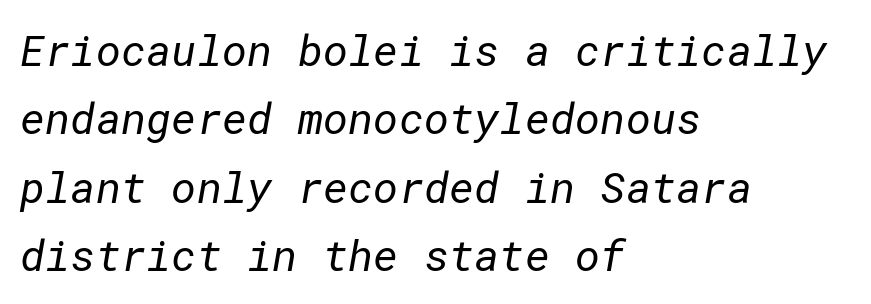
Q: Is the text bold? A: No.
Q: Is the typeface a serif or a sans-serif typeface? A: Sans-serif.
Q: Is the text underlined? A: No.
Q: How is the paragraph aligned? A: Left-aligned.
Q: Is the spacing between letters normal or unusually wide? A: Normal.
Q: Is the spacing between lines tight, normal or loose? A: Normal.
Q: Width (condensed, normal, or wide)? A: Normal.
Q: Stroke contrast? A: Low.
Q: x-height? A: Medium.
